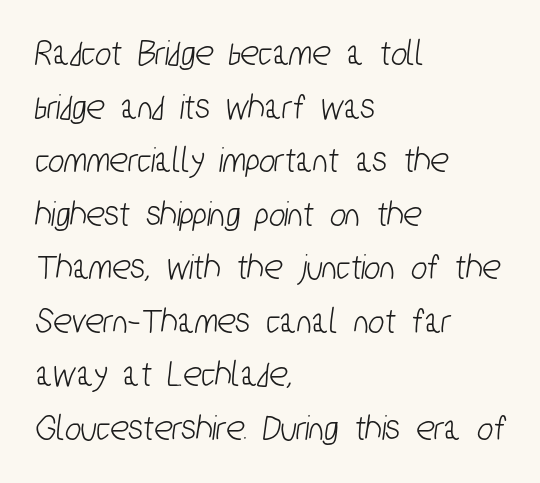
{"serif": "no", "width": "condensed", "stroke_contrast": "low", "x_height": "medium", "monospaced": "no", "underline": "no", "align": "left", "line_spacing": "normal", "line_spacing_ratio": 1.41, "letter_spacing": "normal", "letter_spacing_em": 0.0, "glyph_px": 38}
